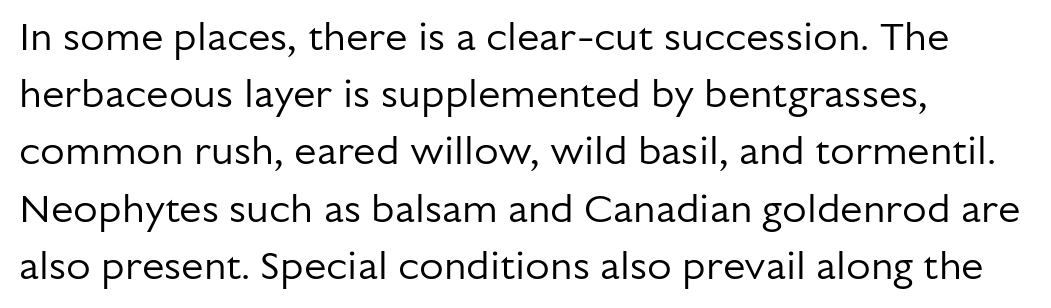
{"serif": "no", "italic": "no", "bold": "no", "weight": "regular", "width": "normal", "stroke_contrast": "low", "x_height": "medium", "monospaced": "no", "underline": "no", "align": "left", "line_spacing": "normal", "line_spacing_ratio": 1.43, "letter_spacing": "normal", "letter_spacing_em": 0.0, "glyph_px": 40}
